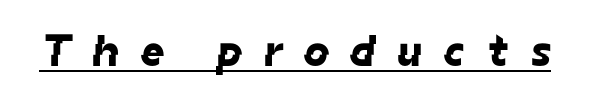
Is this a fixed-width face? No — the glyphs have proportional, varying widths. Honestly, the underline is the first thing you notice here. Characters follow at a spacing far wider than the type designer built in. Classification — sans serif.
